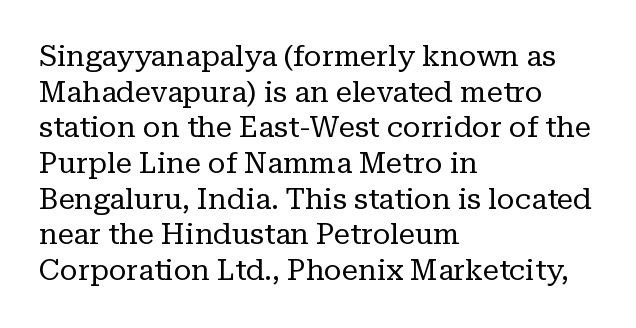
The image shows 29 px regular-weight serif type, upright; set left-aligned, line spacing 1.23x, normal letter spacing, not underlined; low stroke contrast and a medium x-height.
